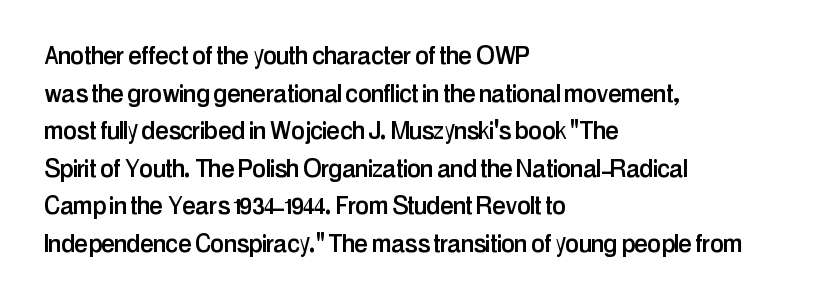
Q: Is the text italic (slanted)? A: No, it is upright.
Q: Is the typeface a serif or a sans-serif typeface? A: Sans-serif.
Q: Is the text underlined? A: No.
Q: How is the paragraph aligned? A: Left-aligned.
Q: Is the spacing between letters normal or unusually wide? A: Normal.
Q: Width (condensed, normal, or wide)? A: Condensed.
Q: Stroke contrast? A: Low.
Q: x-height? A: Medium.
Q: Monospaced? A: No.
